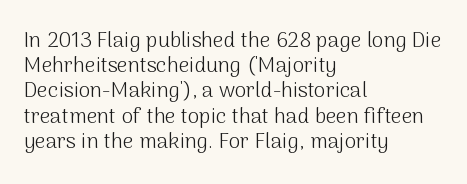
Q: Is the text bold? A: No.
Q: Is the text italic (slanted)? A: No, it is upright.
Q: Is the text underlined? A: No.
Q: How is the paragraph aligned? A: Left-aligned.
Q: Is the spacing between letters normal or unusually wide? A: Normal.
